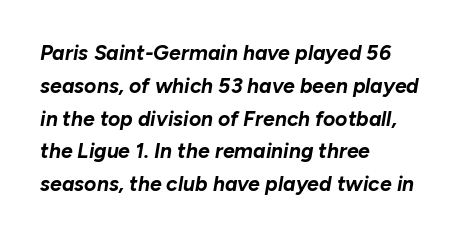
{"italic": "yes", "lean": "right", "slant_degrees": 10, "bold": "yes", "underline": "no", "align": "left", "line_spacing": "normal", "line_spacing_ratio": 1.56, "letter_spacing": "normal", "letter_spacing_em": 0.0, "glyph_px": 21}
